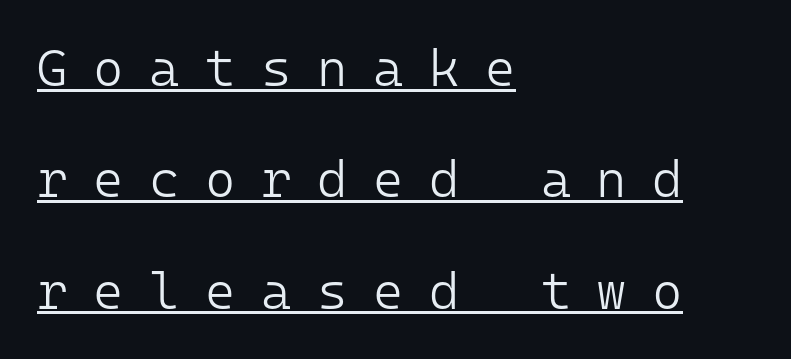
{"serif": "no", "italic": "no", "bold": "no", "weight": "light", "width": "normal", "stroke_contrast": "low", "x_height": "medium", "monospaced": "yes", "underline": "yes", "align": "left", "line_spacing": "loose", "line_spacing_ratio": 2.14, "letter_spacing": "wide", "letter_spacing_em": 0.49, "glyph_px": 52}
